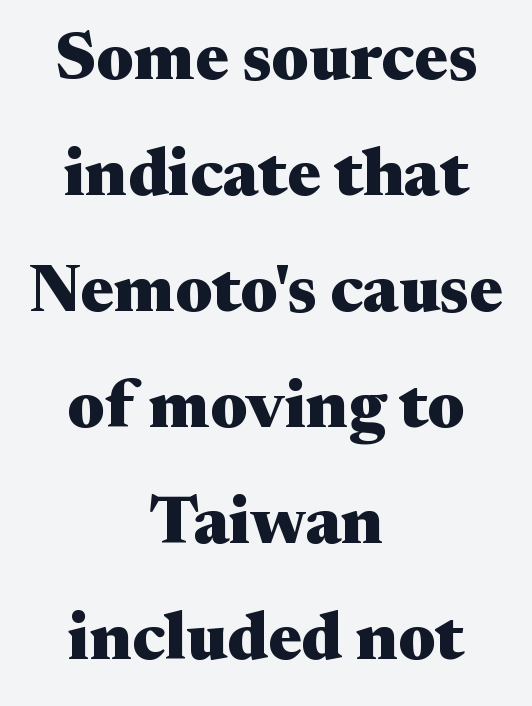
The image shows 67 px heavy, wide serif type, upright; set centered, line spacing 1.73x, normal letter spacing, not underlined; medium stroke contrast and a medium x-height.
